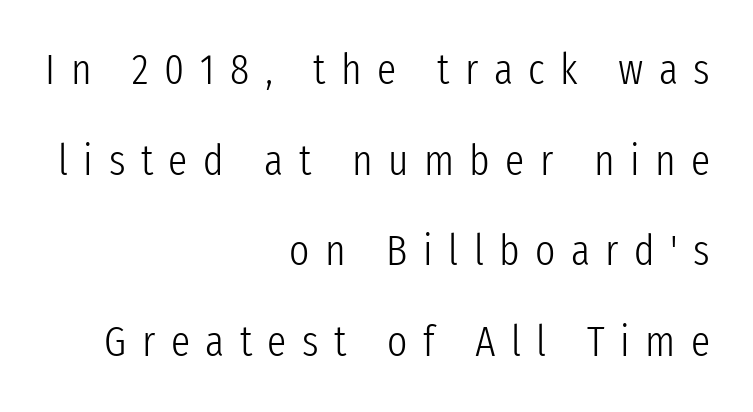
{"serif": "no", "italic": "no", "bold": "no", "weight": "light", "width": "condensed", "stroke_contrast": "low", "x_height": "medium", "monospaced": "no", "underline": "no", "align": "right", "line_spacing": "loose", "line_spacing_ratio": 2.11, "letter_spacing": "wide", "letter_spacing_em": 0.36, "glyph_px": 43}
